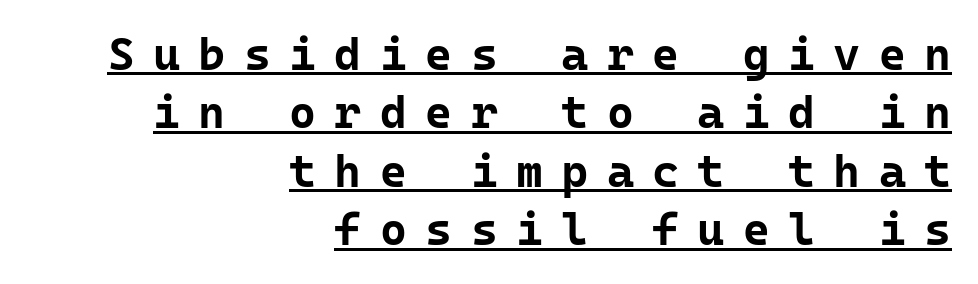
{"serif": "no", "italic": "no", "bold": "yes", "weight": "bold", "width": "normal", "stroke_contrast": "low", "x_height": "medium", "monospaced": "yes", "underline": "yes", "align": "right", "line_spacing": "normal", "line_spacing_ratio": 1.27, "letter_spacing": "wide", "letter_spacing_em": 0.4, "glyph_px": 46}
